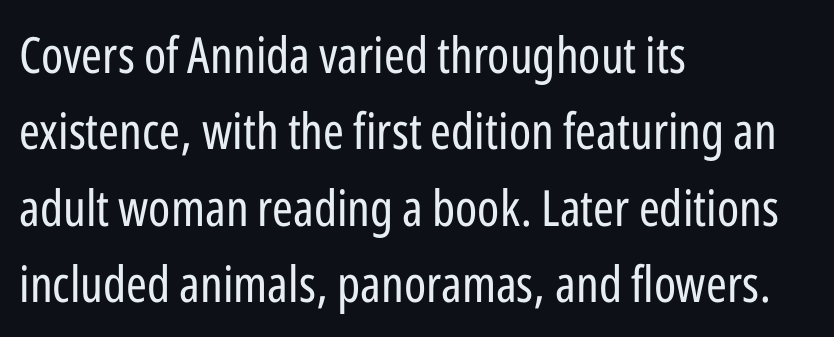
{"serif": "no", "italic": "no", "bold": "no", "weight": "regular", "width": "condensed", "stroke_contrast": "low", "x_height": "medium", "monospaced": "no", "underline": "no", "align": "left", "line_spacing": "normal", "line_spacing_ratio": 1.53, "letter_spacing": "normal", "letter_spacing_em": 0.0, "glyph_px": 50}
